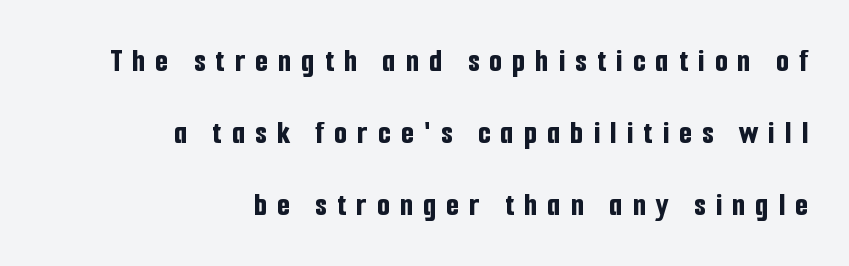
{"serif": "no", "italic": "no", "bold": "yes", "weight": "bold", "width": "condensed", "stroke_contrast": "low", "x_height": "medium", "monospaced": "no", "underline": "no", "align": "right", "line_spacing": "loose", "line_spacing_ratio": 2.18, "letter_spacing": "wide", "letter_spacing_em": 0.31, "glyph_px": 33}
